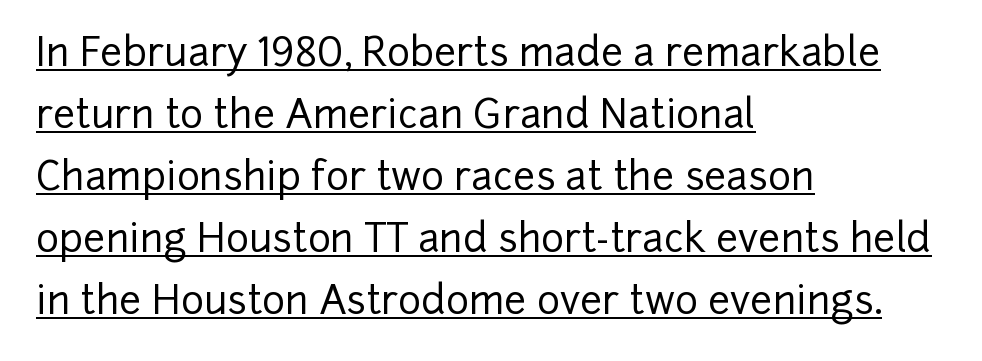
Q: Is the text italic (slanted)? A: No, it is upright.
Q: Is the typeface a serif or a sans-serif typeface? A: Sans-serif.
Q: Is the text underlined? A: Yes.
Q: How is the paragraph aligned? A: Left-aligned.
Q: Is the spacing between letters normal or unusually wide? A: Normal.
Q: Is the spacing between lines tight, normal or loose? A: Normal.
Q: Width (condensed, normal, or wide)? A: Normal.
Q: Stroke contrast? A: Low.
Q: x-height? A: Medium.
Q: Monospaced? A: No.
